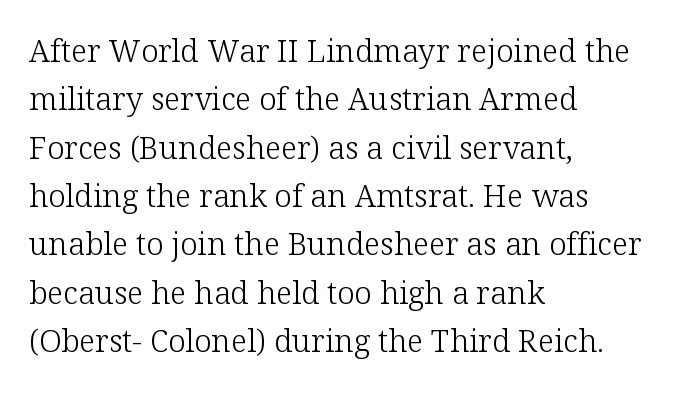
Stroke terminals: seriffed. Observe the ordinary spacing: letters are neighbours, not strangers. Underlining? Definitely not there. All the whitespace from short lines collects on the right.
